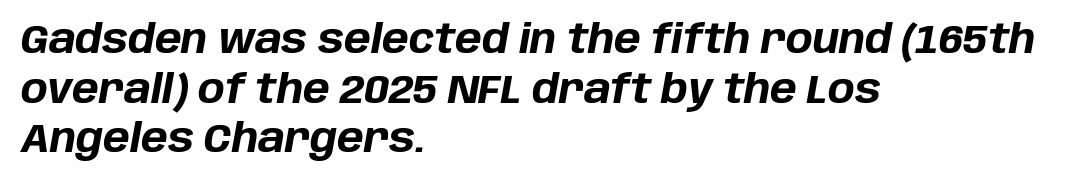
Q: Is the text bold? A: Yes.
Q: Is the text italic (slanted)? A: Yes, it leans right by about 10 degrees.
Q: Is the text underlined? A: No.
Q: How is the paragraph aligned? A: Left-aligned.
Q: Is the spacing between letters normal or unusually wide? A: Normal.
Q: Width (condensed, normal, or wide)? A: Normal.
Q: Stroke contrast? A: Low.
Q: x-height? A: Large.
Q: Monospaced? A: No.
